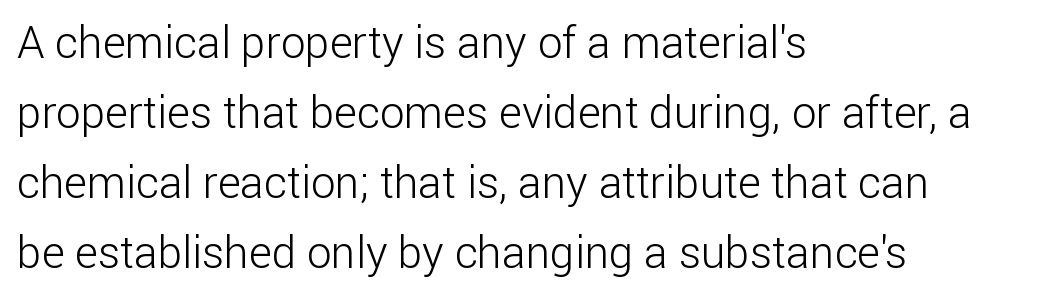
The image shows 44 px light sans-serif type, upright; set left-aligned, normal line spacing (1.59x), normal letter spacing, not underlined; low stroke contrast and a medium x-height.
